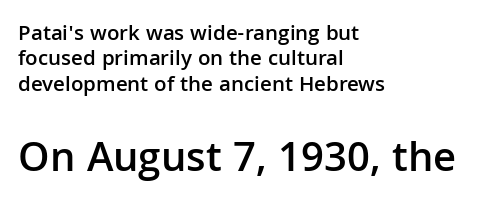
Q: Is the text bold? A: Semi-bold.
Q: Is the text italic (slanted)? A: No, it is upright.
Q: Is the typeface a serif or a sans-serif typeface? A: Sans-serif.
Q: Is the text underlined? A: No.
Q: How is the paragraph aligned? A: Left-aligned.
Q: Is the spacing between letters normal or unusually wide? A: Normal.
Q: Is the spacing between lines tight, normal or loose? A: Tight.
Q: Which block of text is set in a larger size, the first (top) or the second (bottom)? A: The second (bottom) one.
Q: Width (condensed, normal, or wide)? A: Normal.
Q: Stroke contrast? A: Low.
Q: x-height? A: Medium.
Q: Monospaced? A: No.
